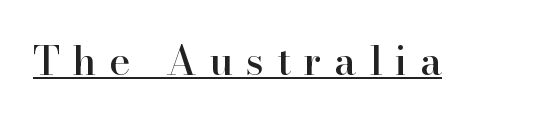
{"serif": "yes", "italic": "no", "width": "normal", "stroke_contrast": "high", "x_height": "small", "monospaced": "no", "underline": "yes", "letter_spacing": "wide", "letter_spacing_em": 0.32, "glyph_px": 40}
